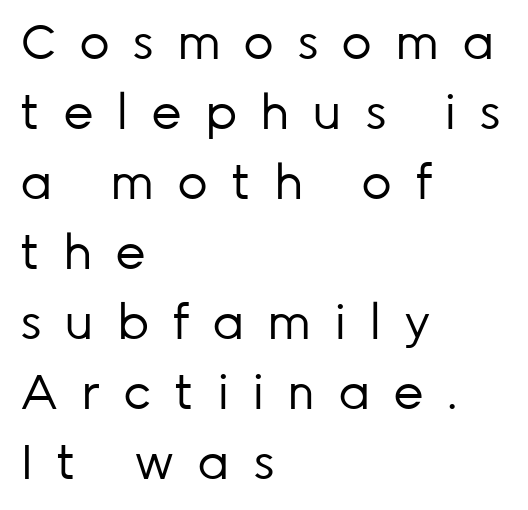
{"serif": "no", "italic": "no", "bold": "no", "weight": "regular", "width": "normal", "stroke_contrast": "low", "x_height": "medium", "monospaced": "no", "underline": "no", "align": "left", "line_spacing": "normal", "line_spacing_ratio": 1.46, "letter_spacing": "wide", "letter_spacing_em": 0.47, "glyph_px": 48}
